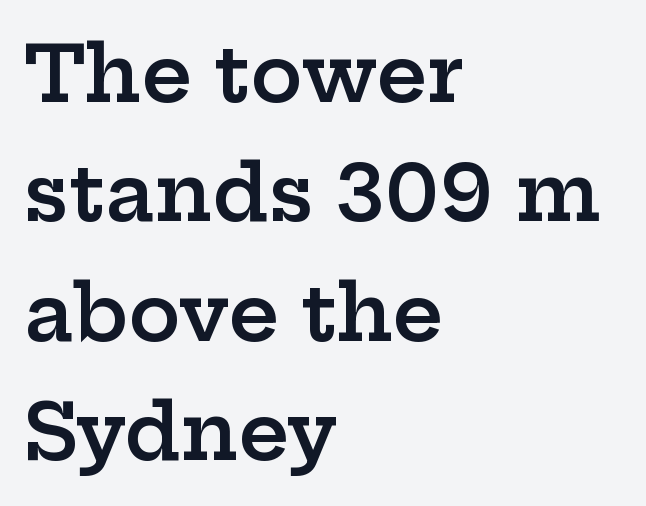
{"serif": "yes", "italic": "no", "bold": "semi", "weight": "semibold", "width": "wide", "stroke_contrast": "low", "x_height": "medium", "monospaced": "no", "underline": "no", "align": "left", "line_spacing": "normal", "line_spacing_ratio": 1.53, "letter_spacing": "normal", "letter_spacing_em": 0.0, "glyph_px": 78}
